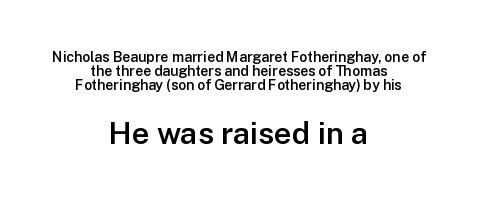
{"serif": "no", "italic": "no", "bold": "semi", "weight": "semibold", "width": "normal", "stroke_contrast": "low", "x_height": "medium", "monospaced": "no", "underline": "no", "align": "center", "line_spacing": "tight", "line_spacing_ratio": 0.99, "letter_spacing": "normal", "letter_spacing_em": 0.0, "larger_block": "second", "size_ratio": 2.21, "glyph_px": 31}
